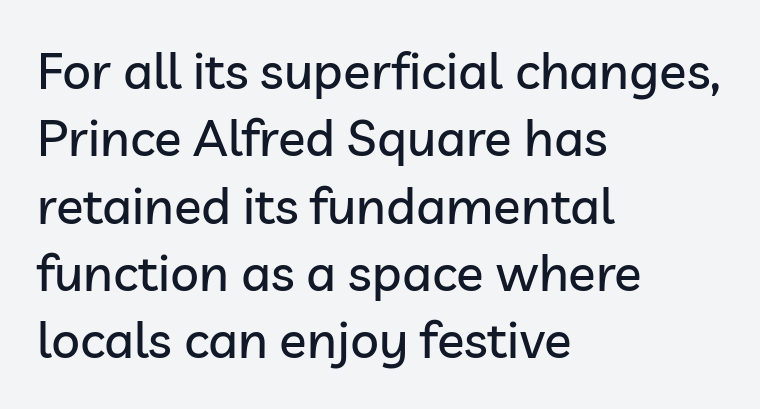
No italicization has been applied; the sample stays upright. The type is set solid horizontally, with unmodified tracking. In terms of letterform style, serifs are entirely absent. This sample keeps an unexceptional amount of space between lines. Quick note: underline off.
